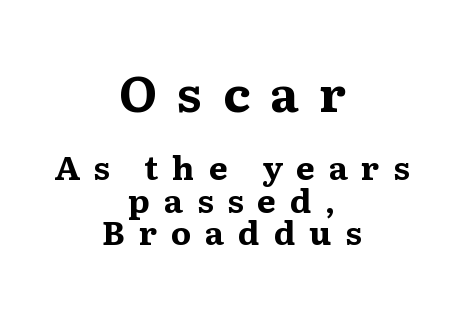
The image shows 49 px bold, wide serif type, upright; set centered, tight line spacing (0.98x), unusually wide letter spacing (+0.42 em), not underlined; the first (top) block is 1.48x larger; medium stroke contrast and a medium x-height.
